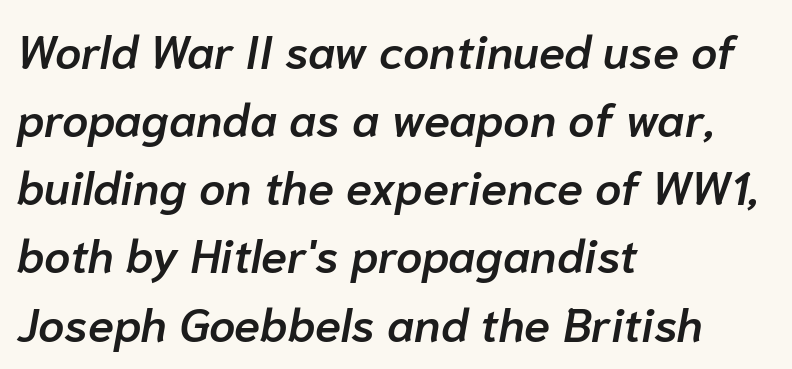
A semibold gives these letters moderate extra thickness, short of bold. One-word summary of the alignment: left. The rendering uses a moderate line-height, typical for paragraphs. Is this a fixed-width face? No — the glyphs have proportional, varying widths. Compared with ordinary roman type, these characters are visibly tilted. No extra tracking has been applied to these lines.
